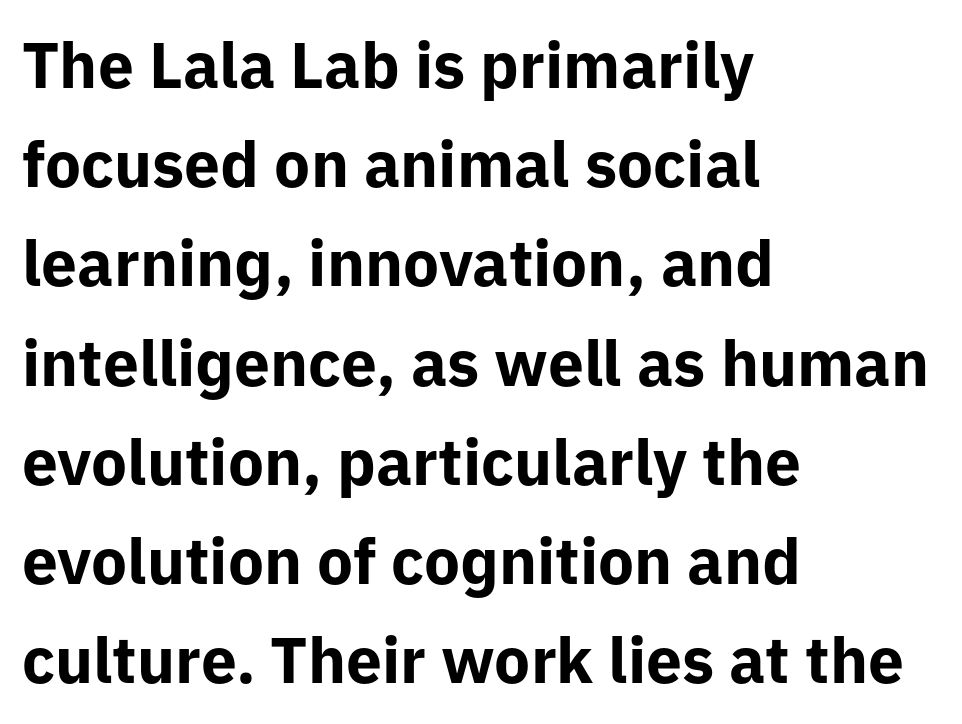
The image shows 64 px bold sans-serif type, upright; set left-aligned, normal line spacing (1.55x), normal letter spacing, not underlined; low stroke contrast and a medium x-height.
